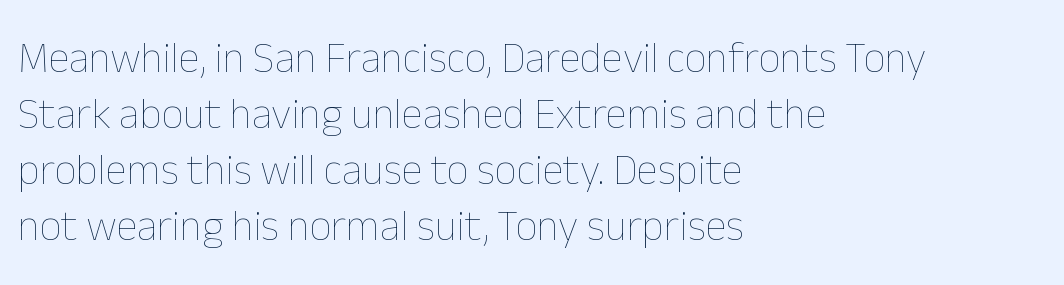
Q: Is the text bold? A: No.
Q: Is the text italic (slanted)? A: No, it is upright.
Q: Is the text underlined? A: No.
Q: How is the paragraph aligned? A: Left-aligned.
Q: Is the spacing between letters normal or unusually wide? A: Normal.
Q: Is the spacing between lines tight, normal or loose? A: Normal.
Q: Width (condensed, normal, or wide)? A: Normal.
Q: Stroke contrast? A: Low.
Q: x-height? A: Medium.
Q: Monospaced? A: No.
